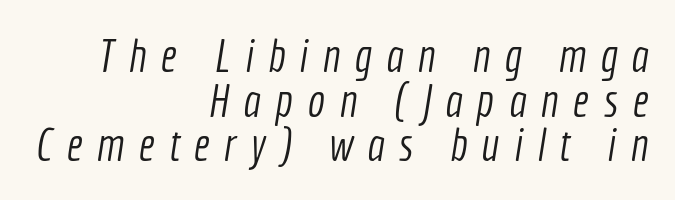
{"serif": "no", "bold": "no", "weight": "light", "width": "condensed", "x_height": "medium", "monospaced": "no", "underline": "no", "align": "right", "line_spacing": "tight", "line_spacing_ratio": 0.97, "letter_spacing": "wide", "letter_spacing_em": 0.31, "glyph_px": 46}
